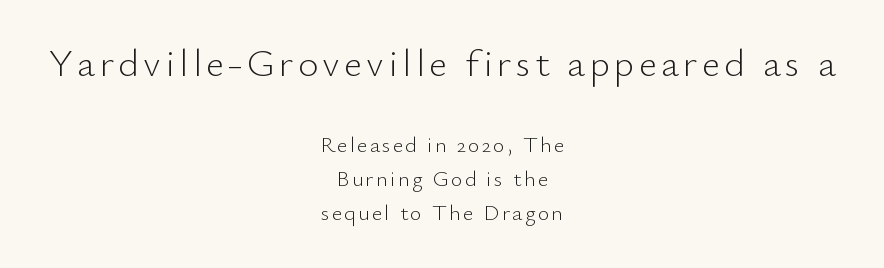
The image shows 39 px light sans-serif type, upright; set centered, normal line spacing (1.54x), not underlined; the first (top) block is 1.77x larger; low stroke contrast and a small x-height.
